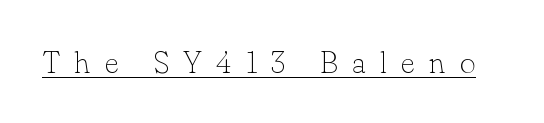
The image shows 31 px thin serif type, upright; set unusually wide letter spacing (+0.45 em), underlined; low stroke contrast and a small x-height.
